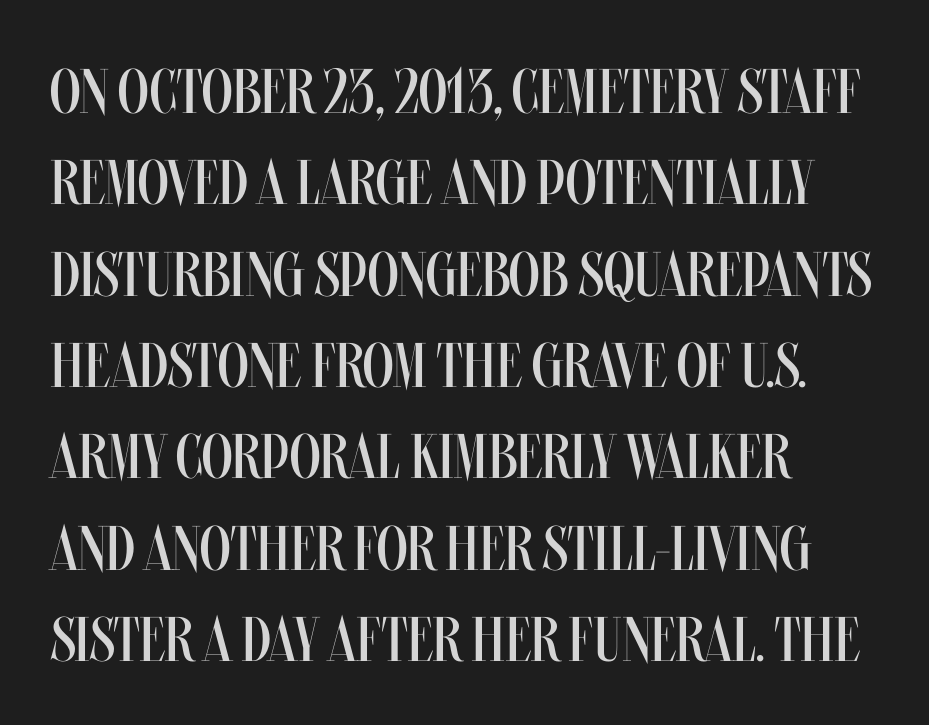
Q: Is the text bold? A: No.
Q: Is the text italic (slanted)? A: No, it is upright.
Q: Is the text underlined? A: No.
Q: How is the paragraph aligned? A: Left-aligned.
Q: Is the spacing between letters normal or unusually wide? A: Normal.
Q: Is the spacing between lines tight, normal or loose? A: Normal.
Q: Width (condensed, normal, or wide)? A: Condensed.
Q: Stroke contrast? A: Medium.
Q: x-height? A: Large.
Q: Monospaced? A: No.
